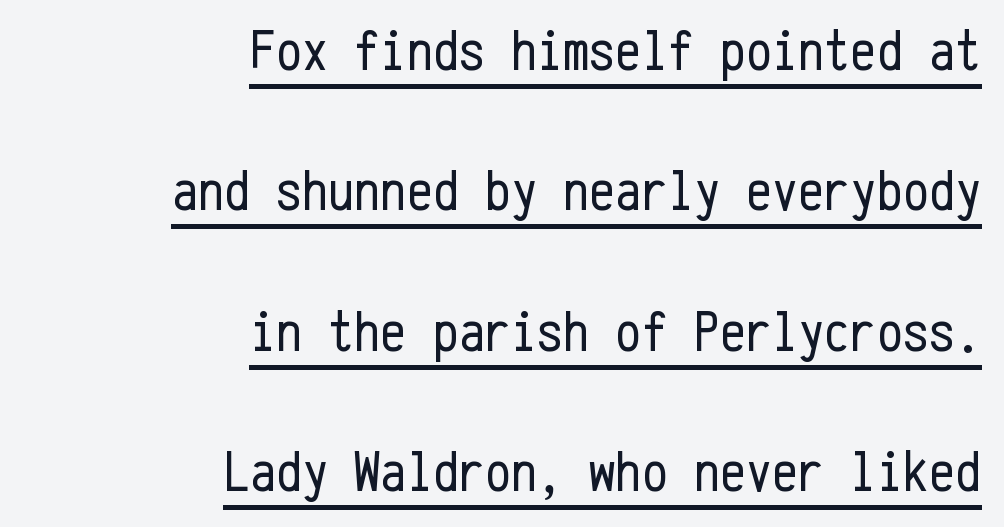
The image shows 58 px regular-weight, condensed sans-serif type, upright, monospaced; set right-aligned, loose line spacing (2.42x), normal letter spacing, underlined; low stroke contrast and a medium x-height.
